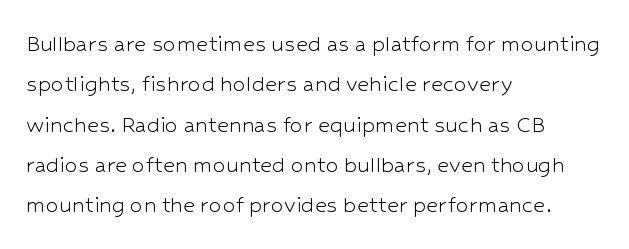
Q: Is the text bold? A: No.
Q: Is the text italic (slanted)? A: No, it is upright.
Q: Is the text underlined? A: No.
Q: How is the paragraph aligned? A: Left-aligned.
Q: Is the spacing between letters normal or unusually wide? A: Normal.
Q: Is the spacing between lines tight, normal or loose? A: Normal.
